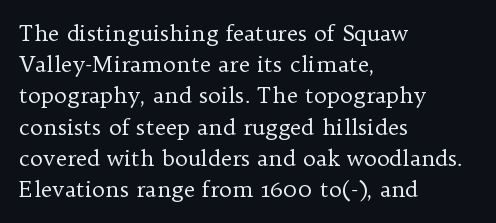
The image shows 22 px text type, upright; set left-aligned, normal line spacing (1.42x), normal letter spacing, not underlined.
